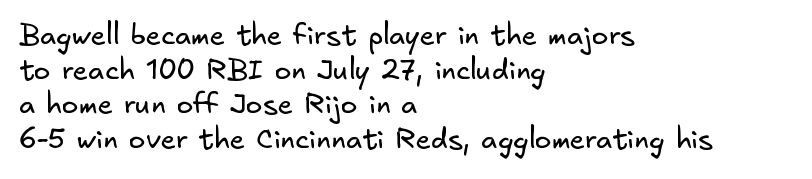
The image shows 28 px regular-weight sans-serif type; set left-aligned, line spacing 1.24x, normal letter spacing, not underlined; low stroke contrast and a small x-height.
